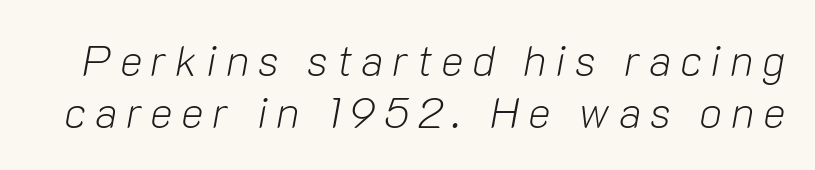
The image shows 43 px light type, italic (leaning right); set line spacing 1.22x, unusually wide letter spacing (+0.2 em), not underlined; low stroke contrast and a medium x-height.
